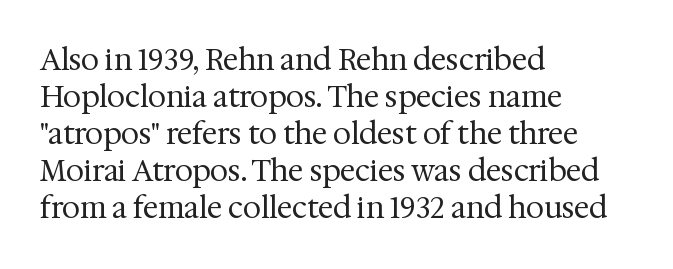
The image shows 29 px regular-weight serif type, upright; set left-aligned, normal line spacing (1.28x), normal letter spacing, not underlined; medium stroke contrast and a medium x-height.
